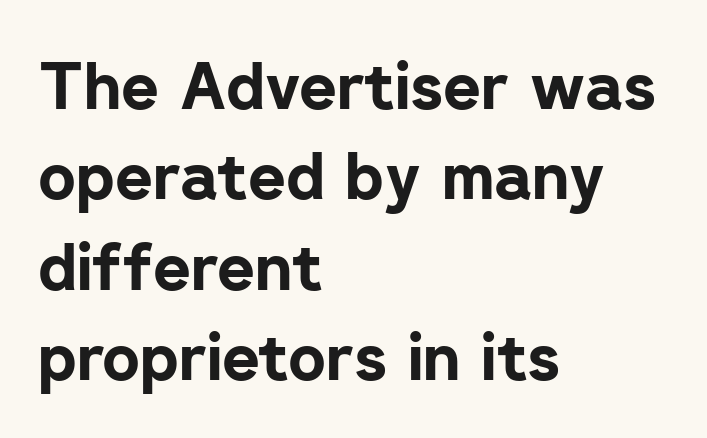
Typesetter's note: full bold, strokes at maximum text heaviness. The typeface chosen for these lines omits serifs. Descender tails drop into unmarked territory. Characters follow at the spacing the type designer built in.
